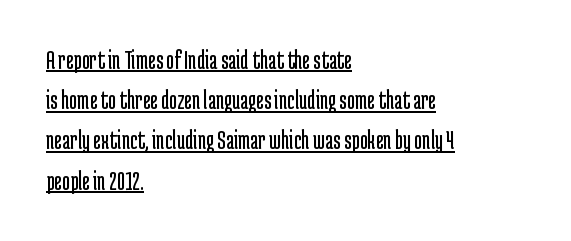
{"italic": "no", "bold": "no", "underline": "yes", "align": "left", "line_spacing": "normal", "line_spacing_ratio": 1.49, "letter_spacing": "normal", "letter_spacing_em": 0.0, "glyph_px": 27}
